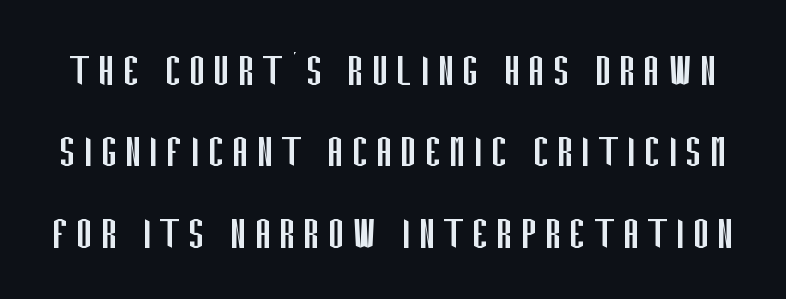
The image shows 50 px regular-weight, condensed sans-serif type, upright; set normal line spacing (1.63x), not underlined; low stroke contrast and a large x-height.
